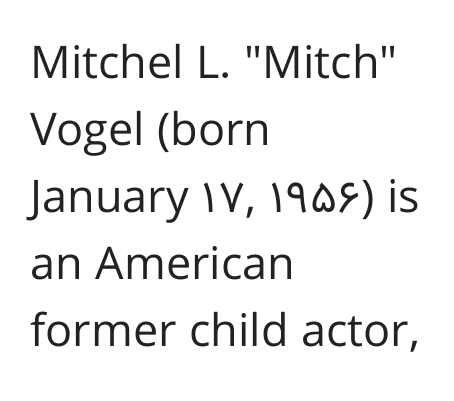
Q: Is the text bold? A: No.
Q: Is the text italic (slanted)? A: No, it is upright.
Q: Is the typeface a serif or a sans-serif typeface? A: Sans-serif.
Q: Is the text underlined? A: No.
Q: How is the paragraph aligned? A: Left-aligned.
Q: Is the spacing between letters normal or unusually wide? A: Normal.
Q: Is the spacing between lines tight, normal or loose? A: Normal.
Q: Width (condensed, normal, or wide)? A: Normal.
Q: Stroke contrast? A: Low.
Q: x-height? A: Medium.
Q: Monospaced? A: No.
